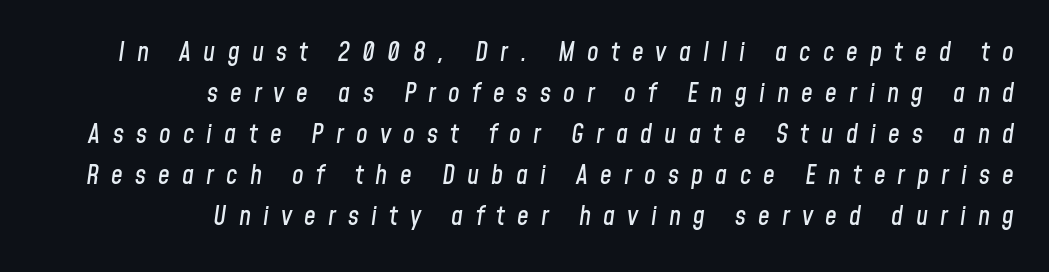
The image shows 26 px text type, italic (leaning right); set right-aligned, normal line spacing (1.58x), unusually wide letter spacing (+0.47 em), not underlined.
